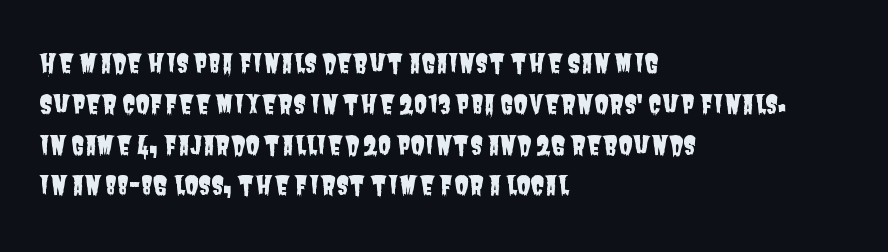
The area under the type is left untouched. Does the leading feel generous? No, just average. Does extra space separate the letters? No, they use regular spacing. Casual observation: everything's shoved over to the left.
